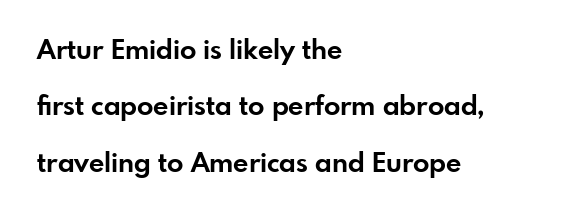
The image shows 27 px bold type, upright; set left-aligned, loose line spacing (2.09x), normal letter spacing, not underlined.
